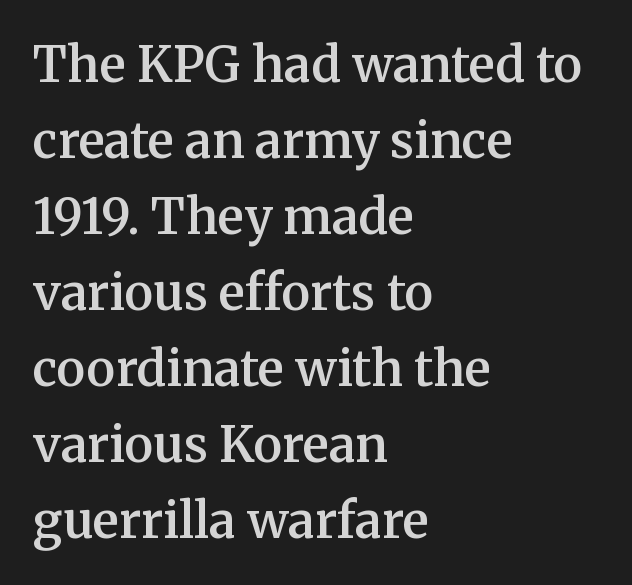
The image shows 49 px semibold serif type, upright; set left-aligned, normal line spacing (1.55x), normal letter spacing, not underlined; medium stroke contrast and a medium x-height.
